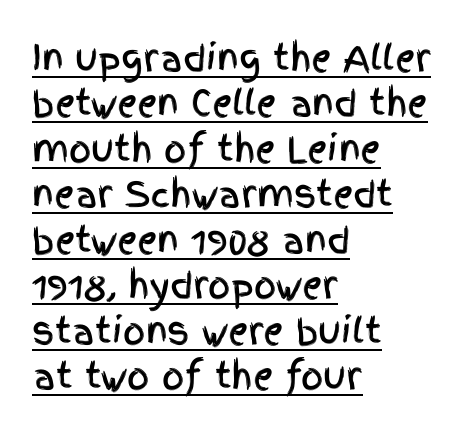
Q: Is the text italic (slanted)? A: No, it is upright.
Q: Is the typeface a serif or a sans-serif typeface? A: Sans-serif.
Q: Is the text underlined? A: Yes.
Q: How is the paragraph aligned? A: Left-aligned.
Q: Is the spacing between letters normal or unusually wide? A: Normal.
Q: Is the spacing between lines tight, normal or loose? A: Normal.
Q: Width (condensed, normal, or wide)? A: Condensed.
Q: x-height? A: Large.
Q: Monospaced? A: No.
